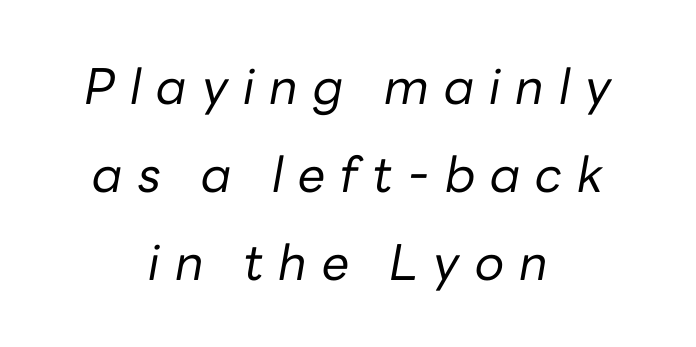
The image shows 49 px regular-weight type, italic (leaning right); set centered, line spacing 1.8x, unusually wide letter spacing (+0.3 em), not underlined; low stroke contrast and a medium x-height.
